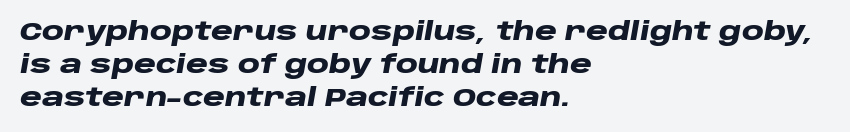
Q: Is the text bold? A: Yes.
Q: Is the text italic (slanted)? A: Yes, it leans right by about 10 degrees.
Q: Is the text underlined? A: No.
Q: How is the paragraph aligned? A: Left-aligned.
Q: Is the spacing between letters normal or unusually wide? A: Normal.
Q: Is the spacing between lines tight, normal or loose? A: Normal.
